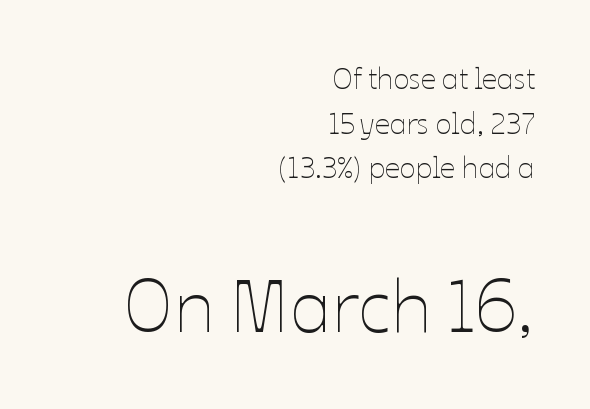
The image shows 74 px thin type, upright; set right-aligned, normal line spacing (1.49x), normal letter spacing, not underlined; the second (bottom) block is 2.47x larger; low stroke contrast and a medium x-height.
